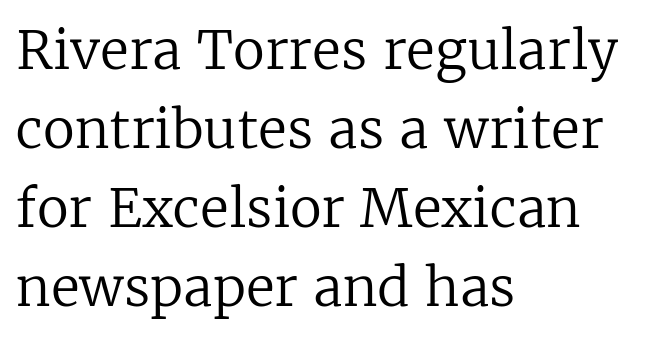
Q: Is the text bold? A: No.
Q: Is the text italic (slanted)? A: No, it is upright.
Q: Is the typeface a serif or a sans-serif typeface? A: Serif.
Q: Is the text underlined? A: No.
Q: How is the paragraph aligned? A: Left-aligned.
Q: Is the spacing between letters normal or unusually wide? A: Normal.
Q: Is the spacing between lines tight, normal or loose? A: Normal.
Q: Width (condensed, normal, or wide)? A: Normal.
Q: Stroke contrast? A: Low.
Q: x-height? A: Medium.
Q: Monospaced? A: No.
